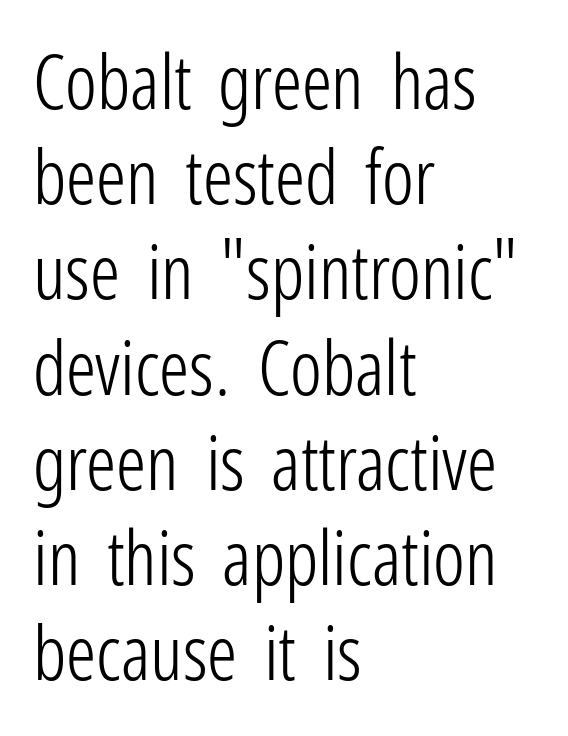
Q: Is the text bold? A: No.
Q: Is the text italic (slanted)? A: No, it is upright.
Q: Is the typeface a serif or a sans-serif typeface? A: Sans-serif.
Q: Is the text underlined? A: No.
Q: How is the paragraph aligned? A: Left-aligned.
Q: Is the spacing between letters normal or unusually wide? A: Normal.
Q: Is the spacing between lines tight, normal or loose? A: Normal.
Q: Width (condensed, normal, or wide)? A: Condensed.
Q: Stroke contrast? A: Low.
Q: x-height? A: Medium.
Q: Monospaced? A: No.
